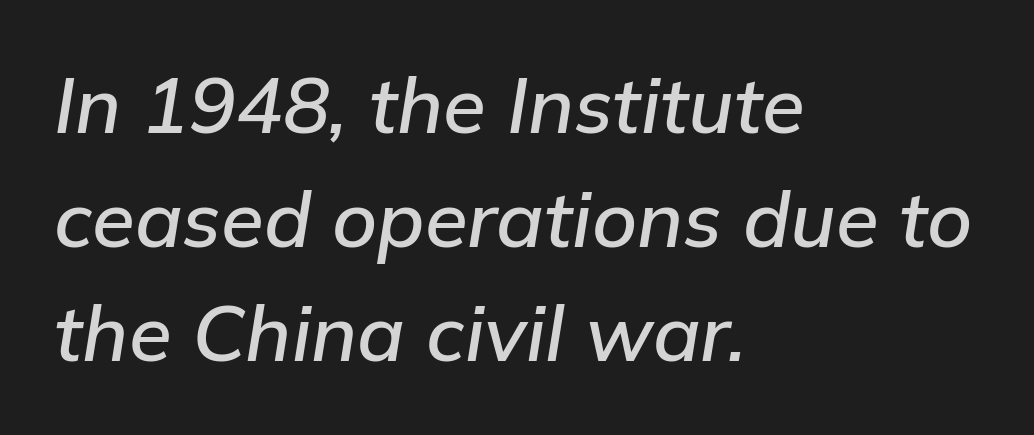
Q: Is the text italic (slanted)? A: Yes, it leans right by about 9 degrees.
Q: Is the text underlined? A: No.
Q: How is the paragraph aligned? A: Left-aligned.
Q: Is the spacing between letters normal or unusually wide? A: Normal.
Q: Is the spacing between lines tight, normal or loose? A: Normal.
Q: Width (condensed, normal, or wide)? A: Normal.
Q: Stroke contrast? A: Low.
Q: x-height? A: Medium.
Q: Monospaced? A: No.
